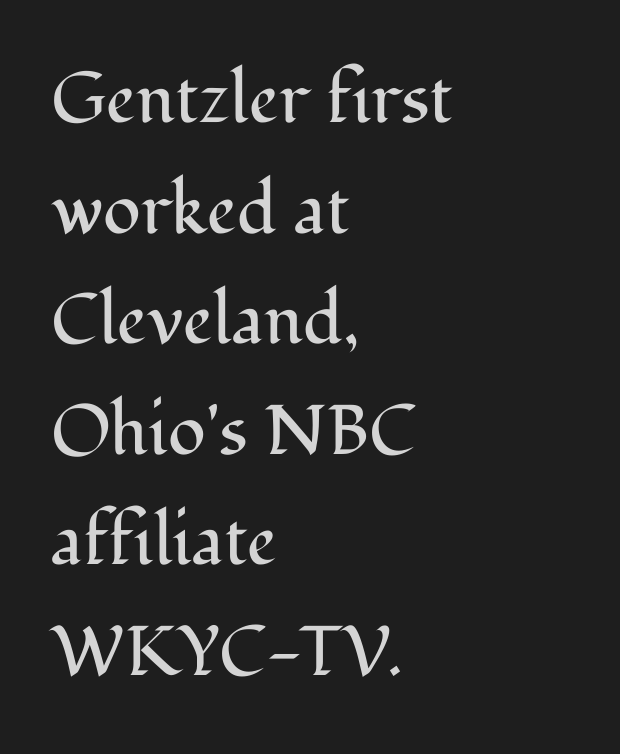
Weight: not bold — regular or lighter. The space directly below the letters is spotless. A typesetter would label this face a serif. You could call the tracking neutral — neither tight nor loose.
